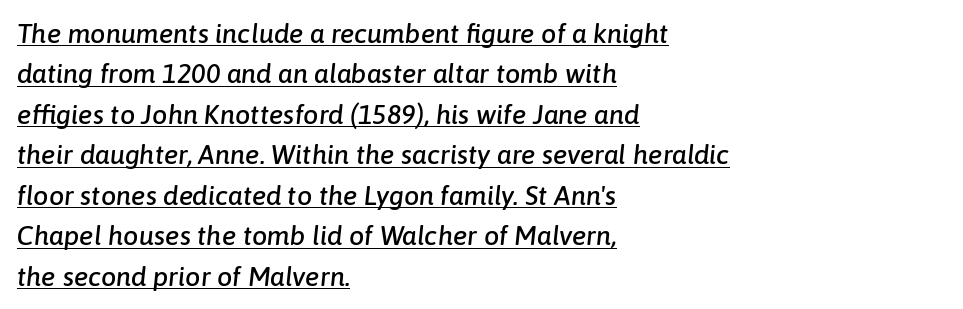
{"italic": "yes", "lean": "right", "slant_degrees": 6, "underline": "yes", "align": "left", "line_spacing": "normal", "line_spacing_ratio": 1.5, "letter_spacing": "normal", "letter_spacing_em": 0.0, "glyph_px": 27}
